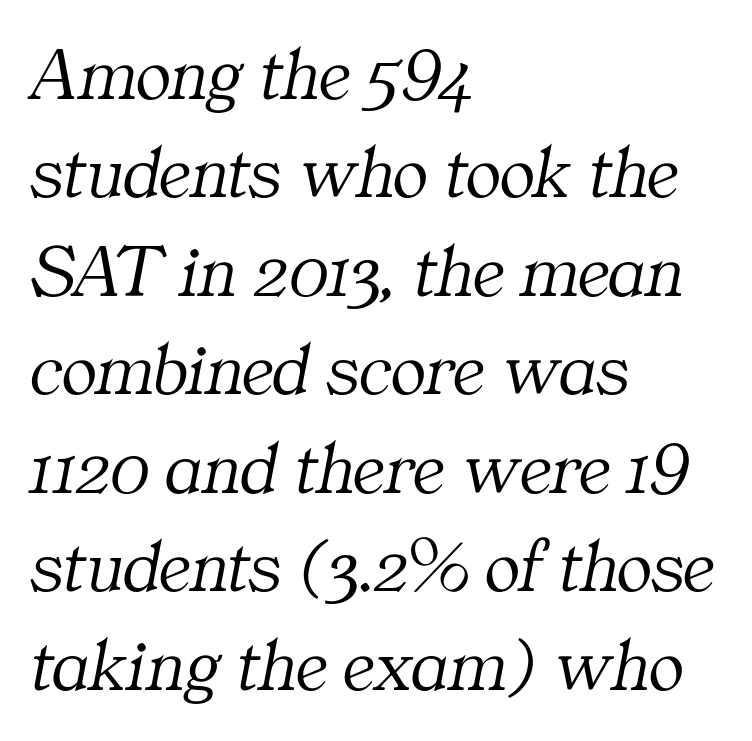
The image shows 74 px light serif type, italic (leaning right); set left-aligned, normal line spacing (1.33x), normal letter spacing, not underlined; medium stroke contrast and a medium x-height.
